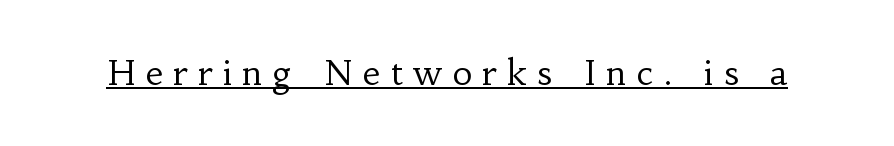
Q: Is the text bold? A: No.
Q: Is the text italic (slanted)? A: No, it is upright.
Q: Is the typeface a serif or a sans-serif typeface? A: Serif.
Q: Is the text underlined? A: Yes.
Q: Is the spacing between letters normal or unusually wide? A: Unusually wide.
Q: Width (condensed, normal, or wide)? A: Normal.
Q: Stroke contrast? A: Low.
Q: x-height? A: Small.
Q: Monospaced? A: No.
